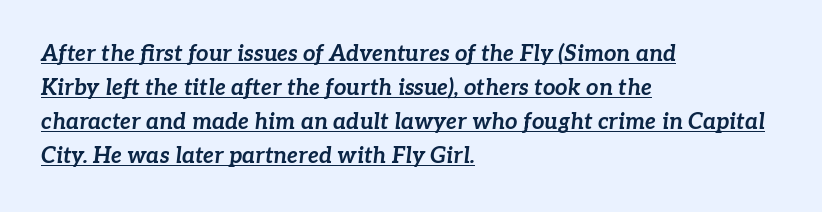
Q: Is the text bold? A: Yes.
Q: Is the text italic (slanted)? A: Yes, it leans right by about 7 degrees.
Q: Is the text underlined? A: Yes.
Q: How is the paragraph aligned? A: Left-aligned.
Q: Is the spacing between letters normal or unusually wide? A: Normal.
Q: Is the spacing between lines tight, normal or loose? A: Normal.
